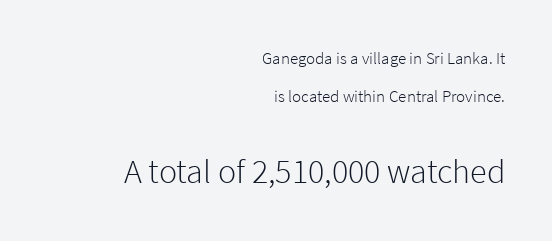
In terms of letterspacing, this is plain default setting. This block would shrink considerably if given ordinary leading; it's expanded now. These two chunks differ in scale, with the bottom chunk taking the larger measure. Clear beneath every line of the passage.
